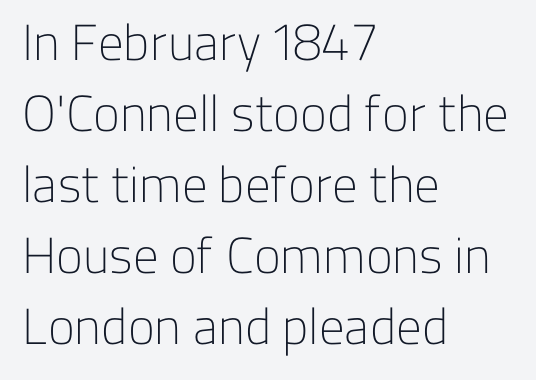
Q: Is the text bold? A: No.
Q: Is the text italic (slanted)? A: No, it is upright.
Q: Is the typeface a serif or a sans-serif typeface? A: Sans-serif.
Q: Is the text underlined? A: No.
Q: How is the paragraph aligned? A: Left-aligned.
Q: Is the spacing between letters normal or unusually wide? A: Normal.
Q: Is the spacing between lines tight, normal or loose? A: Normal.
Q: Width (condensed, normal, or wide)? A: Normal.
Q: Stroke contrast? A: Low.
Q: x-height? A: Medium.
Q: Monospaced? A: No.
